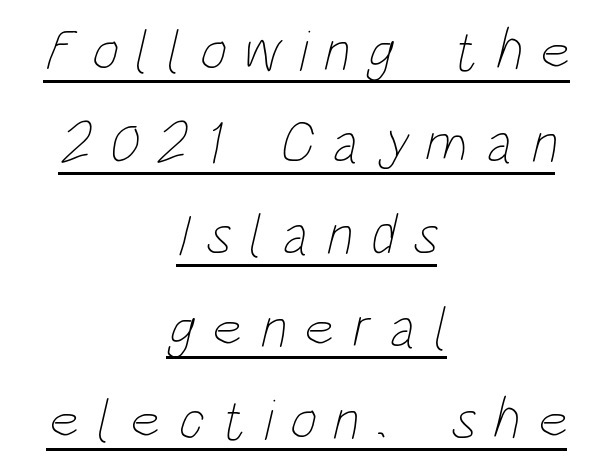
Q: Is the text bold? A: No.
Q: Is the text underlined? A: Yes.
Q: How is the paragraph aligned? A: Centered.
Q: Is the spacing between letters normal or unusually wide? A: Unusually wide.
Q: Is the spacing between lines tight, normal or loose? A: Normal.
Q: Width (condensed, normal, or wide)? A: Condensed.
Q: Stroke contrast? A: Low.
Q: x-height? A: Large.
Q: Monospaced? A: No.
